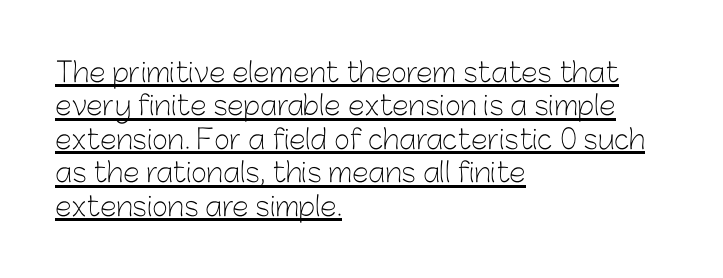
The image shows 27 px text type, upright; set left-aligned, line spacing 1.24x, normal letter spacing, underlined.
